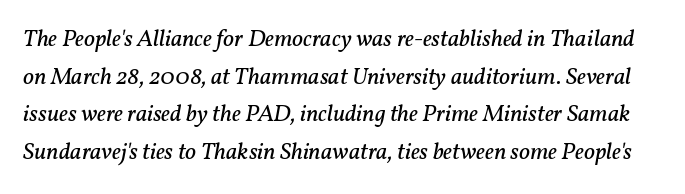
What's the leading like? Ordinary, nothing unusual. Posture: slanted. Beneath every word, the page is bare. Inter-character spacing is left at the font's built-in metrics. Think standard paragraph weight, or any step lighter than that.
